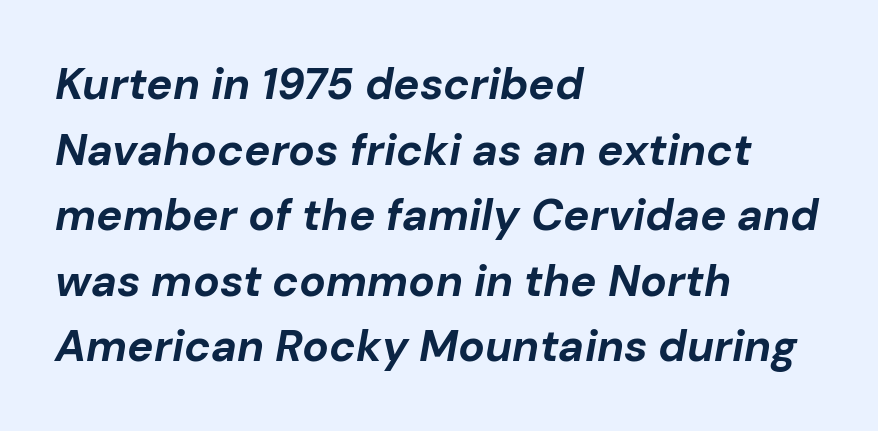
The image shows 44 px bold type, italic (leaning right); set left-aligned, normal line spacing (1.49x), normal letter spacing, not underlined; low stroke contrast and a medium x-height.
